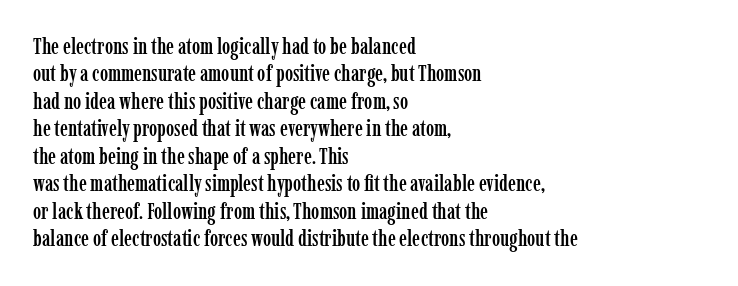
{"italic": "no", "underline": "no", "align": "left", "line_spacing": "normal", "line_spacing_ratio": 1.25, "letter_spacing": "normal", "letter_spacing_em": 0.0, "glyph_px": 22}
